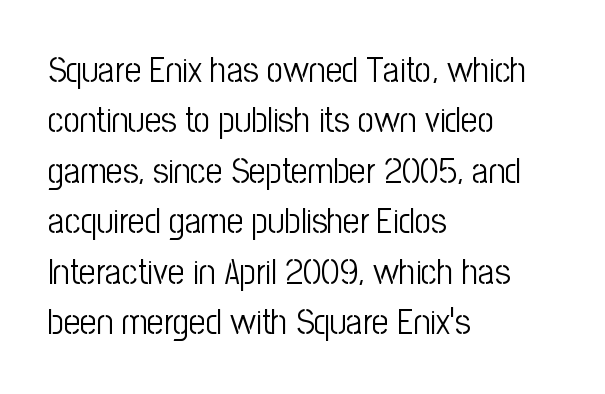
The image shows 36 px light, condensed sans-serif type, upright; set left-aligned, normal line spacing (1.4x), normal letter spacing, not underlined; low stroke contrast and a medium x-height.
